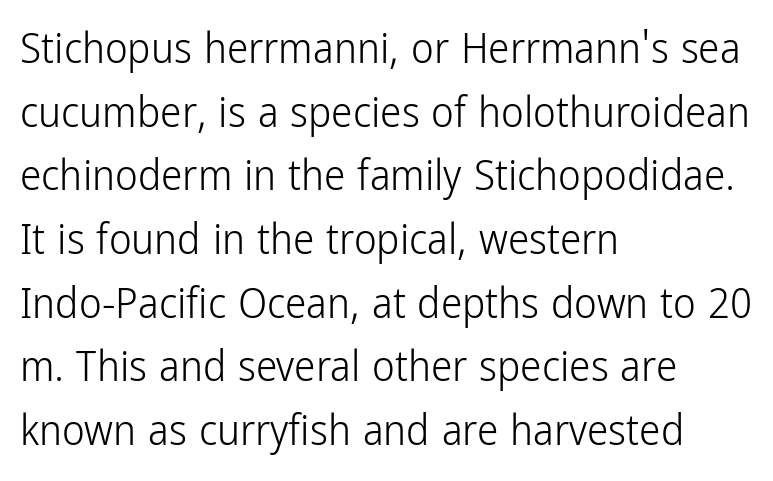
{"serif": "no", "italic": "no", "bold": "no", "weight": "light", "width": "condensed", "stroke_contrast": "low", "x_height": "medium", "monospaced": "no", "underline": "no", "align": "left", "line_spacing": "normal", "line_spacing_ratio": 1.48, "letter_spacing": "normal", "letter_spacing_em": 0.0, "glyph_px": 43}
